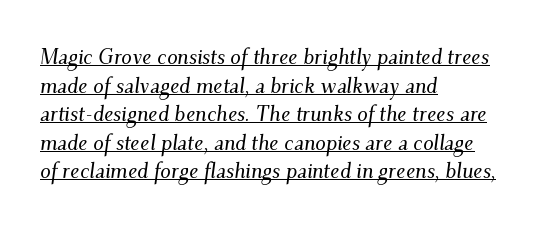
The image shows 21 px text type, italic (leaning right); set left-aligned, normal line spacing (1.36x), normal letter spacing, underlined.
